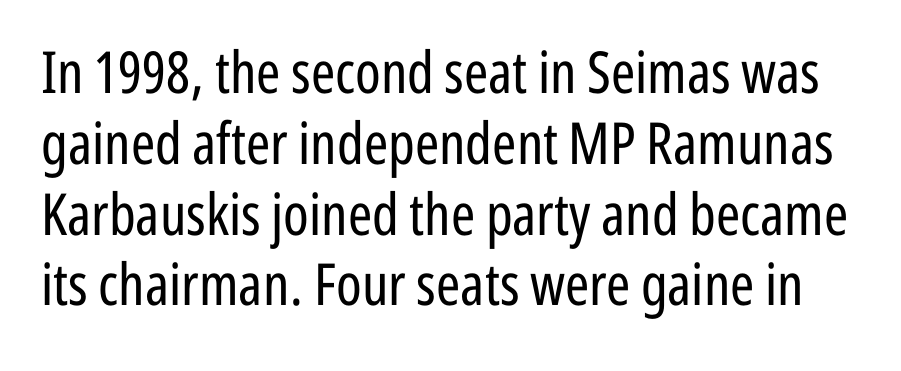
Q: Is the text bold? A: No.
Q: Is the text italic (slanted)? A: No, it is upright.
Q: Is the typeface a serif or a sans-serif typeface? A: Sans-serif.
Q: Is the text underlined? A: No.
Q: Is the spacing between letters normal or unusually wide? A: Normal.
Q: Width (condensed, normal, or wide)? A: Condensed.
Q: Stroke contrast? A: Low.
Q: x-height? A: Medium.
Q: Monospaced? A: No.
